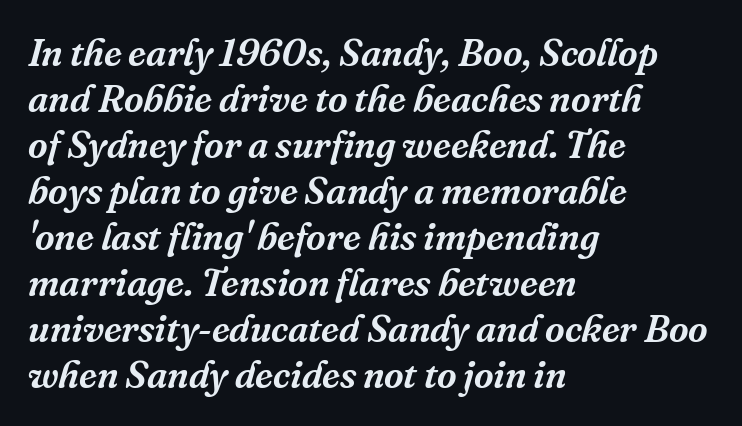
The letters sit at their default tracking, neither squeezed nor spread. Beneath every word, the page is bare. An italicized treatment has been applied to the whole sample. Spacing verdict: proportional, widths tailored to each character.
